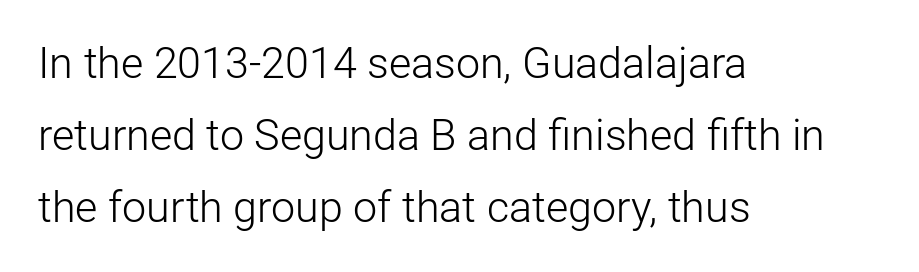
{"serif": "no", "italic": "no", "bold": "no", "weight": "light", "width": "normal", "stroke_contrast": "low", "x_height": "medium", "monospaced": "no", "underline": "no", "align": "left", "line_spacing": "normal", "line_spacing_ratio": 1.68, "letter_spacing": "normal", "letter_spacing_em": 0.0, "glyph_px": 43}
